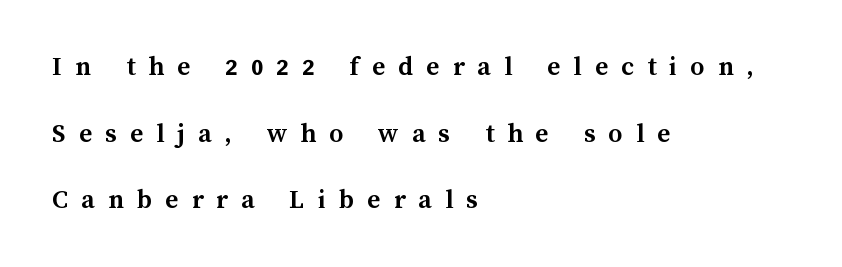
This sample is left-justified, so line endings fall wherever the words run out. Descenders are the only things crossing below the line. Each letter keeps its own natural width here, so spacing adapts to shape. What weight is shown? A full bold with thick strokes.
